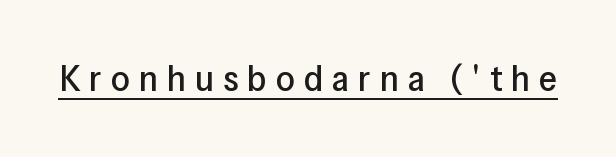
The typesetter has applied underlining to the passage shown. Classification — sans serif. The typography opts for an upright posture over an oblique one. You could not count columns in this text — the font is proportionally spaced. There is plenty of visible air inserted between adjacent glyphs.
